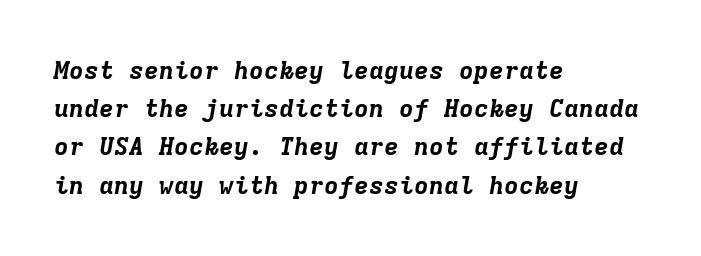
The image shows 25 px bold type, italic (leaning right); set left-aligned, normal line spacing (1.53x), normal letter spacing, not underlined.
